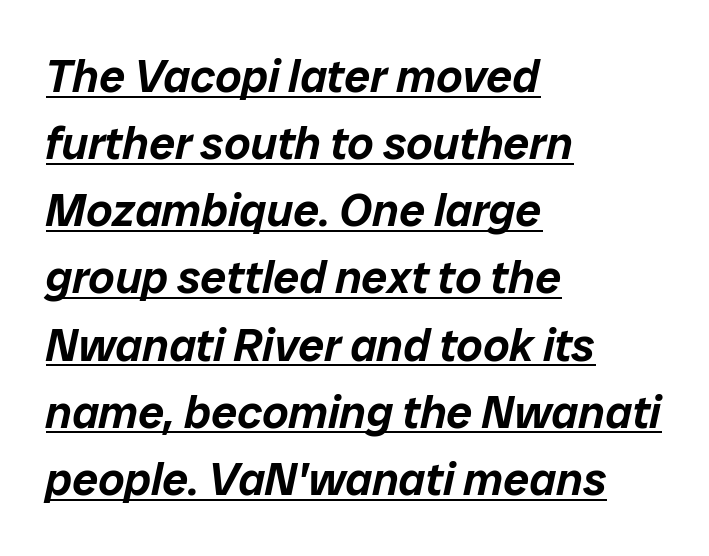
Tall strokes in this sample are angled rather than plumb. You could not count columns in this text — the font is proportionally spaced. Spacing between characters is what you'd get straight out of the box. Reading down the column, the eye jumps a familiar distance to each next line. The words here are underlined.
